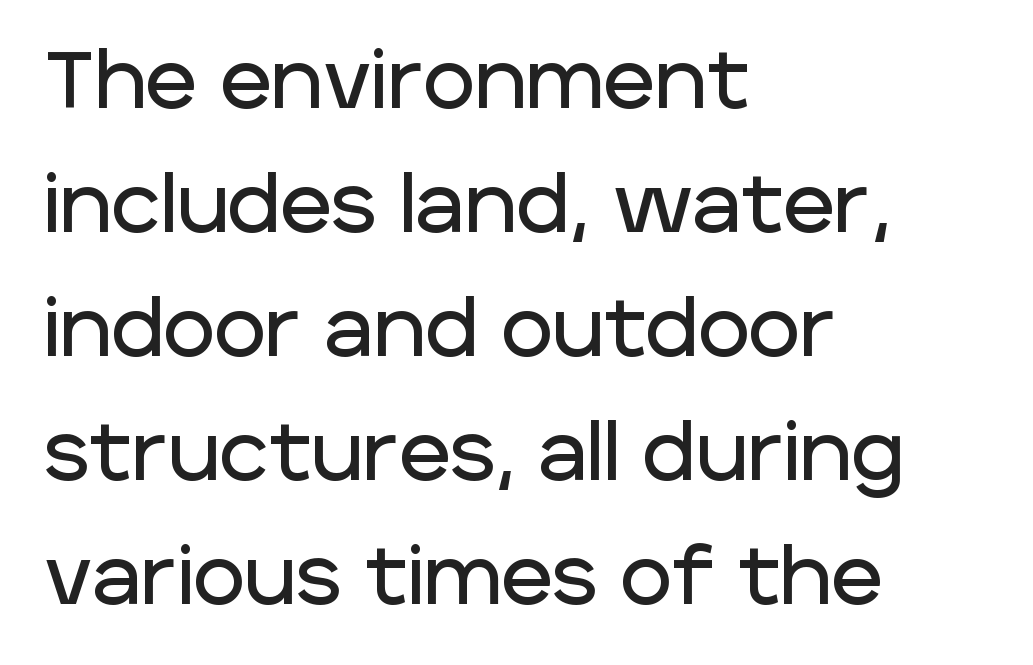
Q: Is the text italic (slanted)? A: No, it is upright.
Q: Is the typeface a serif or a sans-serif typeface? A: Sans-serif.
Q: Is the text underlined? A: No.
Q: How is the paragraph aligned? A: Left-aligned.
Q: Is the spacing between letters normal or unusually wide? A: Normal.
Q: Is the spacing between lines tight, normal or loose? A: Normal.
Q: Width (condensed, normal, or wide)? A: Normal.
Q: Stroke contrast? A: Low.
Q: x-height? A: Large.
Q: Monospaced? A: No.
